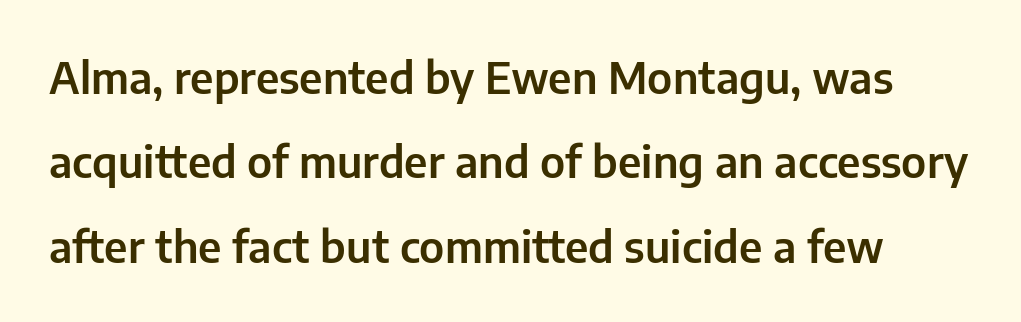
Q: Is the text italic (slanted)? A: No, it is upright.
Q: Is the typeface a serif or a sans-serif typeface? A: Sans-serif.
Q: Is the text underlined? A: No.
Q: Is the spacing between letters normal or unusually wide? A: Normal.
Q: Is the spacing between lines tight, normal or loose? A: Loose.
Q: Width (condensed, normal, or wide)? A: Normal.
Q: Stroke contrast? A: Low.
Q: x-height? A: Medium.
Q: Monospaced? A: No.
